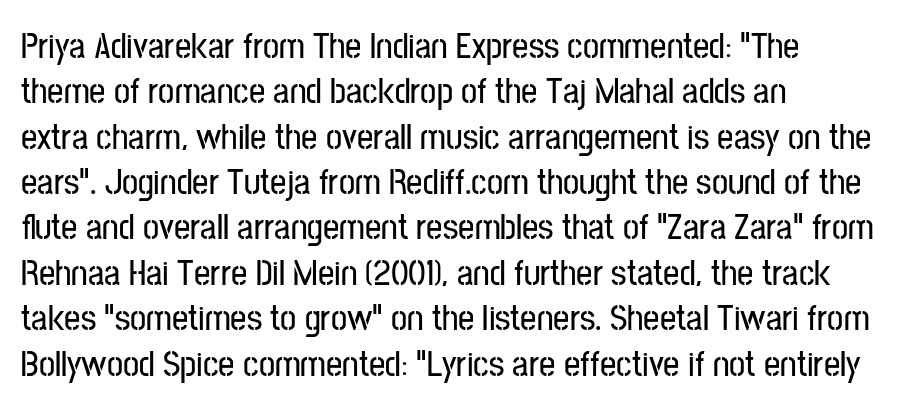
Q: Is the text italic (slanted)? A: No, it is upright.
Q: Is the typeface a serif or a sans-serif typeface? A: Sans-serif.
Q: Is the text underlined? A: No.
Q: How is the paragraph aligned? A: Left-aligned.
Q: Is the spacing between letters normal or unusually wide? A: Normal.
Q: Is the spacing between lines tight, normal or loose? A: Normal.
Q: Width (condensed, normal, or wide)? A: Condensed.
Q: Stroke contrast? A: Low.
Q: x-height? A: Medium.
Q: Monospaced? A: No.
